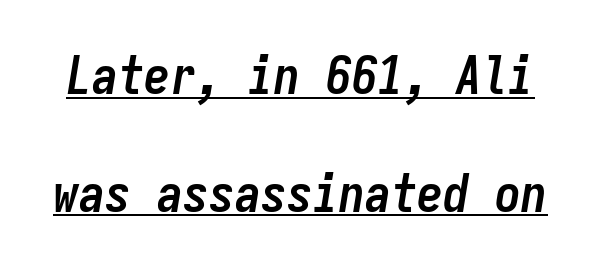
Q: Is the text bold? A: Yes.
Q: Is the text italic (slanted)? A: Yes, it leans right by about 9 degrees.
Q: Is the text underlined? A: Yes.
Q: Is the spacing between letters normal or unusually wide? A: Normal.
Q: Is the spacing between lines tight, normal or loose? A: Loose.
Q: Width (condensed, normal, or wide)? A: Condensed.
Q: Stroke contrast? A: Low.
Q: x-height? A: Medium.
Q: Monospaced? A: Yes.
